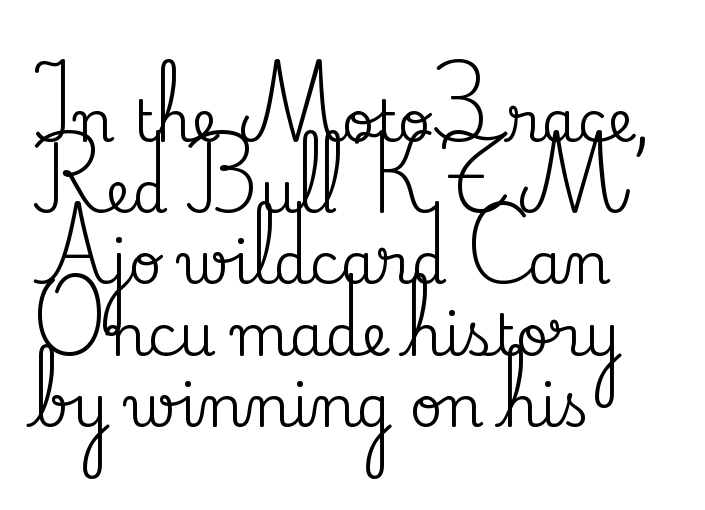
Q: Is the text italic (slanted)? A: No, it is upright.
Q: Is the typeface a serif or a sans-serif typeface? A: Serif.
Q: Is the text underlined? A: No.
Q: How is the paragraph aligned? A: Left-aligned.
Q: Is the spacing between letters normal or unusually wide? A: Normal.
Q: Is the spacing between lines tight, normal or loose? A: Normal.
Q: Width (condensed, normal, or wide)? A: Normal.
Q: Stroke contrast? A: Medium.
Q: x-height? A: Small.
Q: Monospaced? A: No.
